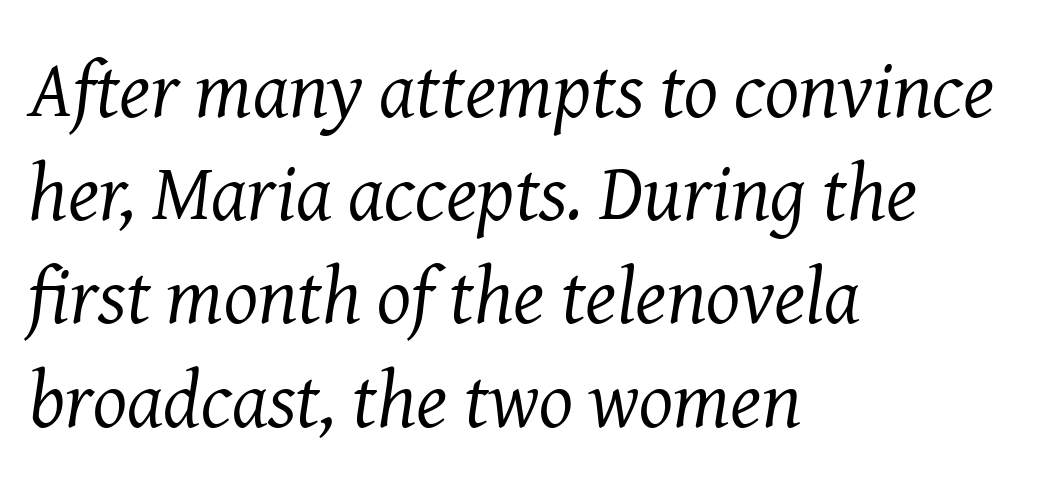
{"serif": "yes", "italic": "yes", "lean": "right", "slant_degrees": 8, "bold": "no", "weight": "regular", "width": "normal", "stroke_contrast": "medium", "x_height": "medium", "monospaced": "no", "underline": "no", "align": "left", "line_spacing": "normal", "line_spacing_ratio": 1.29, "letter_spacing": "normal", "letter_spacing_em": 0.0, "glyph_px": 80}
